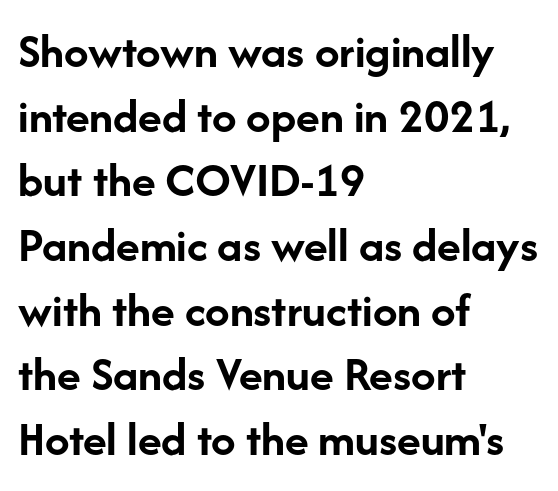
{"serif": "no", "italic": "no", "bold": "yes", "weight": "semibold", "width": "normal", "stroke_contrast": "low", "x_height": "medium", "monospaced": "no", "underline": "no", "align": "left", "line_spacing": "normal", "line_spacing_ratio": 1.32, "letter_spacing": "normal", "letter_spacing_em": 0.0, "glyph_px": 49}
